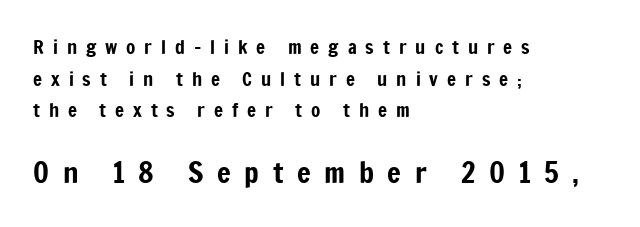
{"serif": "no", "italic": "no", "width": "condensed", "stroke_contrast": "low", "x_height": "medium", "monospaced": "no", "underline": "no", "align": "left", "line_spacing": "normal", "line_spacing_ratio": 1.67, "letter_spacing": "wide", "letter_spacing_em": 0.47, "larger_block": "second", "size_ratio": 1.53, "glyph_px": 29}
